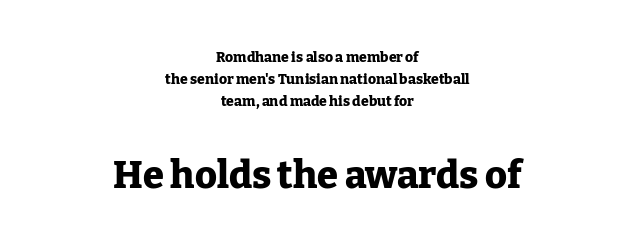
The image shows 38 px heavy serif type, upright; set centered, normal line spacing (1.57x), normal letter spacing, not underlined; the second (bottom) block is 2.71x larger; low stroke contrast and a medium x-height.
